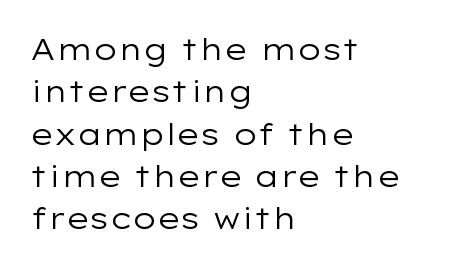
Q: Is the text bold? A: No.
Q: Is the text italic (slanted)? A: No, it is upright.
Q: Is the typeface a serif or a sans-serif typeface? A: Sans-serif.
Q: Is the text underlined? A: No.
Q: How is the paragraph aligned? A: Left-aligned.
Q: Is the spacing between letters normal or unusually wide? A: Normal.
Q: Is the spacing between lines tight, normal or loose? A: Normal.
Q: Width (condensed, normal, or wide)? A: Wide.
Q: Stroke contrast? A: Low.
Q: x-height? A: Medium.
Q: Monospaced? A: No.
